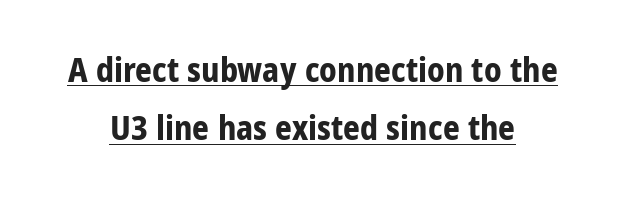
Q: Is the text bold? A: Yes.
Q: Is the text italic (slanted)? A: No, it is upright.
Q: Is the typeface a serif or a sans-serif typeface? A: Sans-serif.
Q: Is the text underlined? A: Yes.
Q: How is the paragraph aligned? A: Centered.
Q: Is the spacing between letters normal or unusually wide? A: Normal.
Q: Width (condensed, normal, or wide)? A: Normal.
Q: Stroke contrast? A: Low.
Q: x-height? A: Medium.
Q: Monospaced? A: No.
